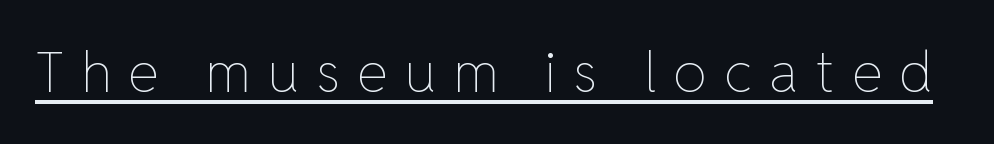
Q: Is the text bold? A: No.
Q: Is the text italic (slanted)? A: No, it is upright.
Q: Is the text underlined? A: Yes.
Q: Is the spacing between letters normal or unusually wide? A: Unusually wide.
Q: Width (condensed, normal, or wide)? A: Normal.
Q: Stroke contrast? A: Low.
Q: x-height? A: Medium.
Q: Monospaced? A: No.
